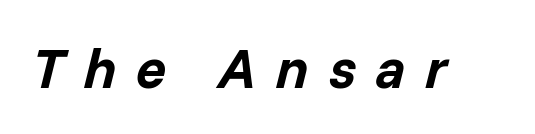
The image shows 56 px bold type, italic (leaning right); set unusually wide letter spacing (+0.35 em), not underlined; low stroke contrast and a medium x-height.
